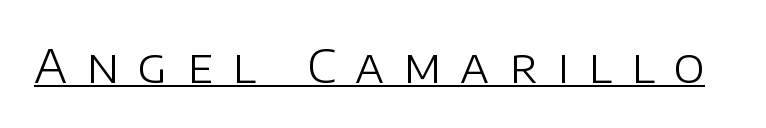
{"serif": "no", "italic": "no", "bold": "no", "weight": "light", "width": "normal", "stroke_contrast": "low", "x_height": "large", "monospaced": "no", "underline": "yes", "letter_spacing": "wide", "letter_spacing_em": 0.41, "glyph_px": 47}
